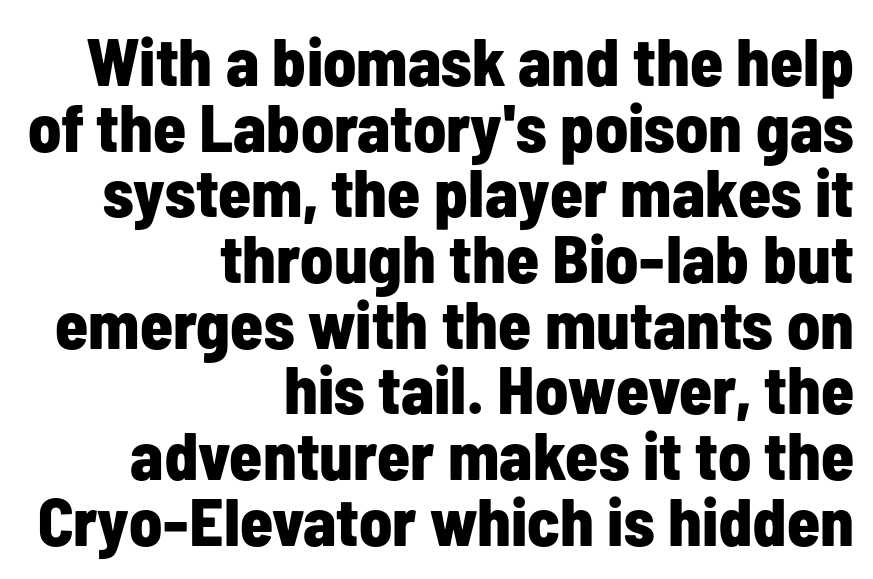
The image shows 67 px bold, condensed sans-serif type, upright; set right-aligned, tight line spacing (0.98x), normal letter spacing, not underlined; low stroke contrast and a medium x-height.
